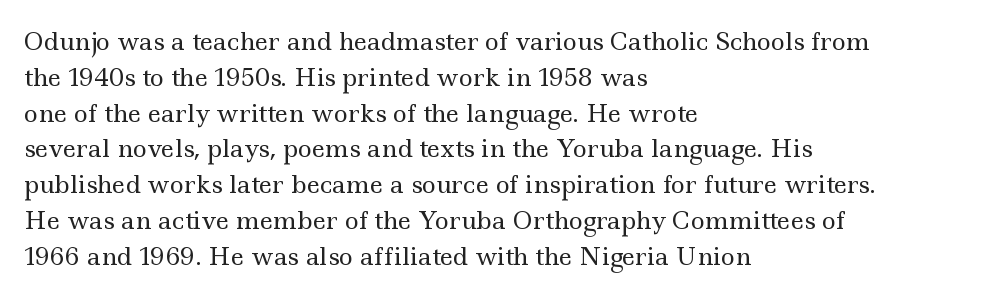
{"italic": "no", "bold": "no", "underline": "no", "align": "left", "line_spacing": "normal", "line_spacing_ratio": 1.49, "letter_spacing": "normal", "letter_spacing_em": 0.0, "glyph_px": 24}
